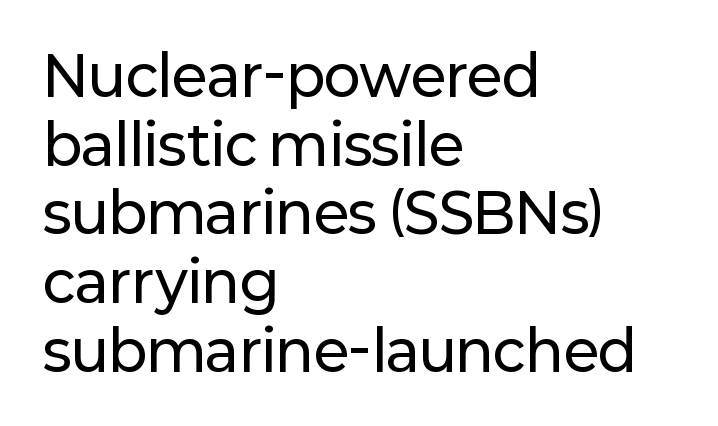
Each letter's strokes conclude bluntly, with no projecting serifs. Here the designer chose a conventional face with non-uniform glyph widths. Is there much room between lines? A standard amount, neither cramped nor airy. Notice how the passage keeps a crisp vertical edge on the left only.
